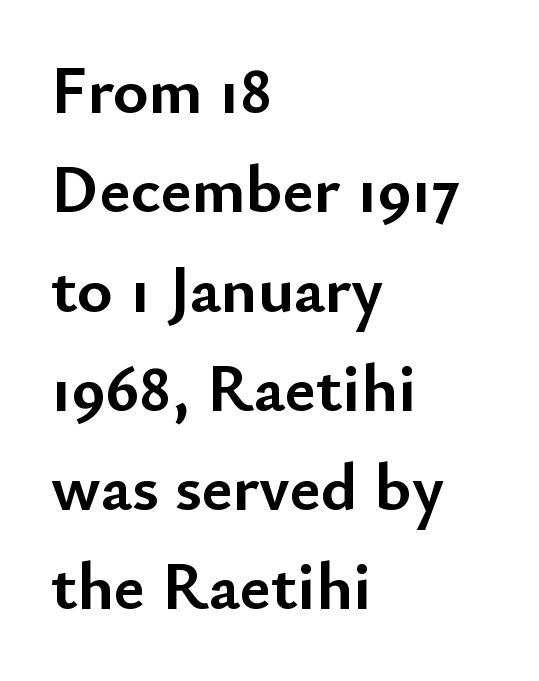
{"serif": "no", "italic": "no", "bold": "yes", "weight": "semibold", "width": "normal", "stroke_contrast": "low", "x_height": "small", "monospaced": "no", "underline": "no", "align": "left", "line_spacing": "normal", "line_spacing_ratio": 1.46, "letter_spacing": "normal", "letter_spacing_em": 0.0, "glyph_px": 68}
